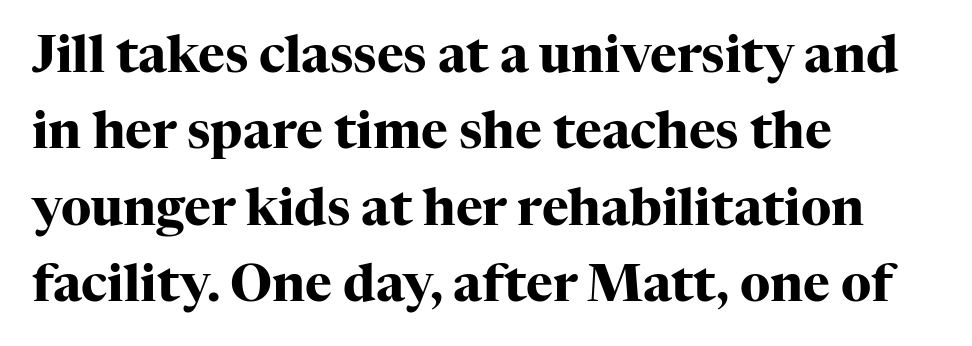
Q: Is the text bold? A: Yes.
Q: Is the text italic (slanted)? A: No, it is upright.
Q: Is the typeface a serif or a sans-serif typeface? A: Serif.
Q: Is the text underlined? A: No.
Q: How is the paragraph aligned? A: Left-aligned.
Q: Is the spacing between letters normal or unusually wide? A: Normal.
Q: Is the spacing between lines tight, normal or loose? A: Normal.
Q: Width (condensed, normal, or wide)? A: Normal.
Q: Stroke contrast? A: High.
Q: x-height? A: Medium.
Q: Monospaced? A: No.
